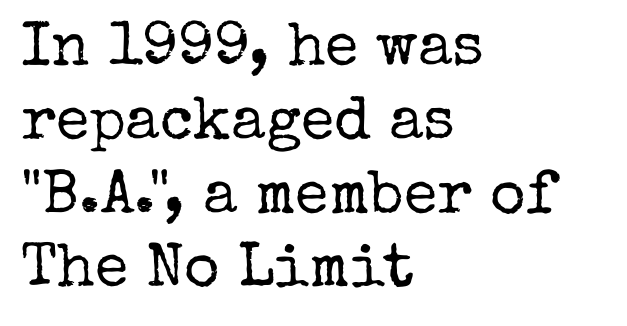
Q: Is the text bold? A: No.
Q: Is the text italic (slanted)? A: No, it is upright.
Q: Is the typeface a serif or a sans-serif typeface? A: Serif.
Q: Is the text underlined? A: No.
Q: How is the paragraph aligned? A: Left-aligned.
Q: Is the spacing between letters normal or unusually wide? A: Normal.
Q: Width (condensed, normal, or wide)? A: Normal.
Q: Stroke contrast? A: Low.
Q: x-height? A: Medium.
Q: Monospaced? A: No.
